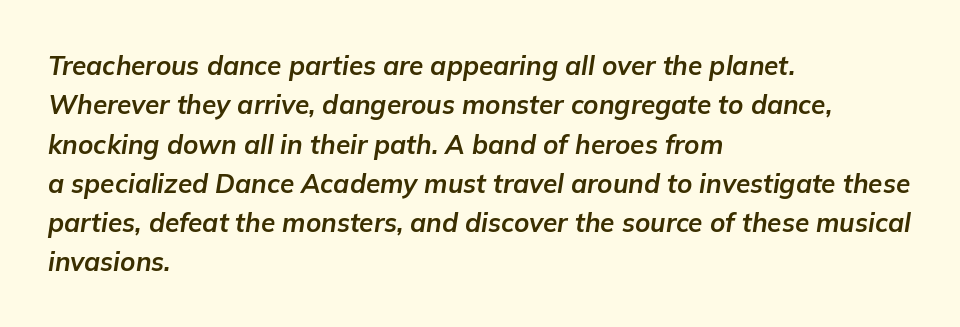
The image shows 26 px bold type, italic (leaning right); set left-aligned, normal line spacing (1.51x), normal letter spacing, not underlined.
